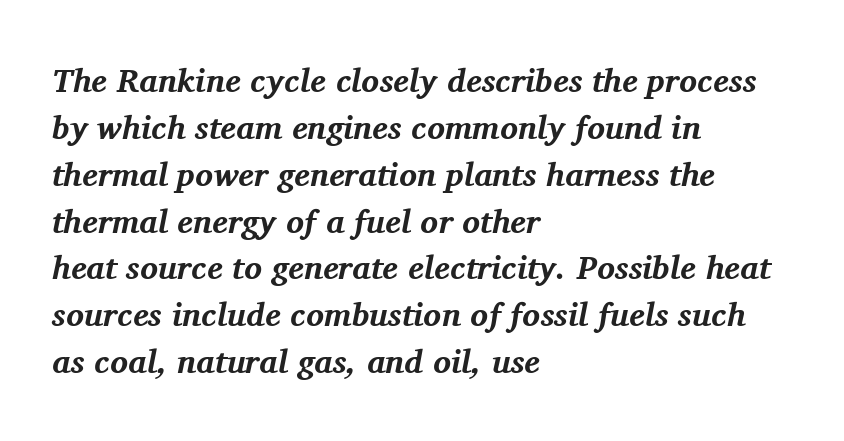
You could not count columns in this text — the font is proportionally spaced. Weight: bold. A classic flush-left, rag-right setting is used for this passage. Nothing unusual about the tracking: characters are spaced as the font intends. Rows of type keep a routine distance in the vertical direction.
